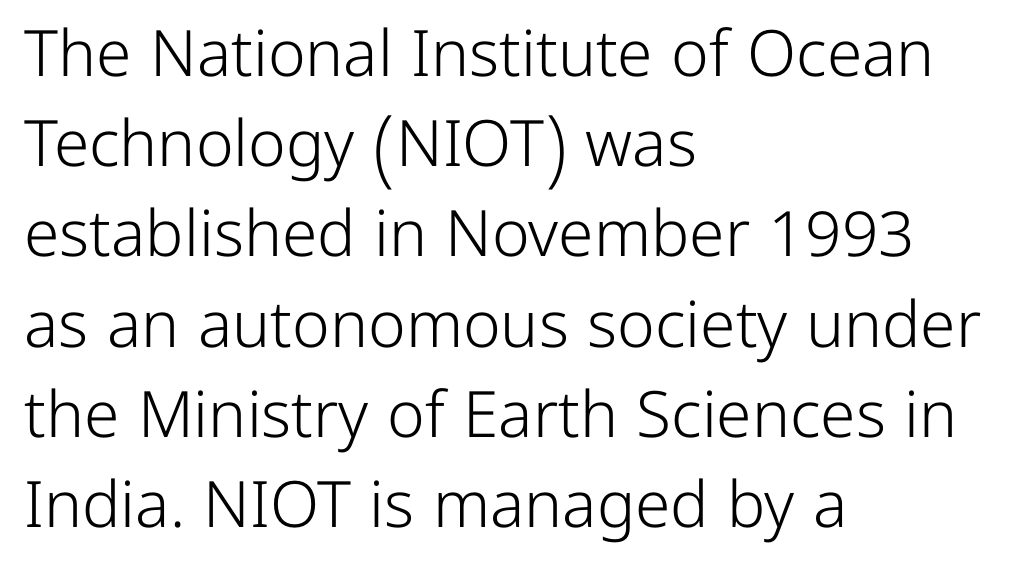
{"serif": "no", "italic": "no", "bold": "no", "weight": "light", "width": "normal", "stroke_contrast": "low", "x_height": "medium", "monospaced": "no", "underline": "no", "align": "left", "line_spacing": "normal", "line_spacing_ratio": 1.41, "letter_spacing": "normal", "letter_spacing_em": 0.0, "glyph_px": 64}
